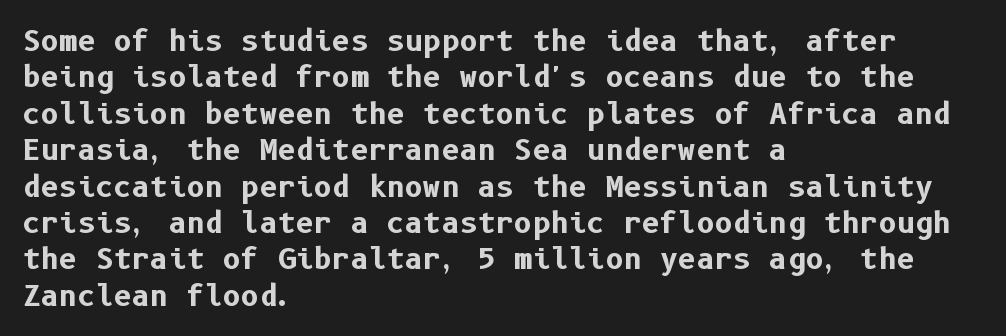
The image shows 28 px bold sans-serif type, upright; set left-aligned, normal line spacing (1.3x), normal letter spacing, not underlined; low stroke contrast and a medium x-height.
